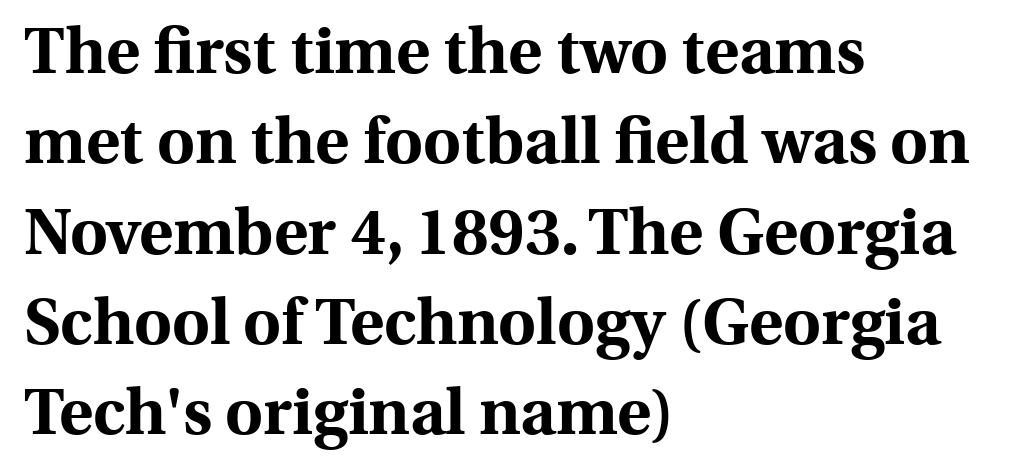
Q: Is the text bold? A: Yes.
Q: Is the text italic (slanted)? A: No, it is upright.
Q: Is the typeface a serif or a sans-serif typeface? A: Serif.
Q: Is the text underlined? A: No.
Q: How is the paragraph aligned? A: Left-aligned.
Q: Is the spacing between letters normal or unusually wide? A: Normal.
Q: Is the spacing between lines tight, normal or loose? A: Normal.
Q: Width (condensed, normal, or wide)? A: Normal.
Q: x-height? A: Medium.
Q: Monospaced? A: No.
